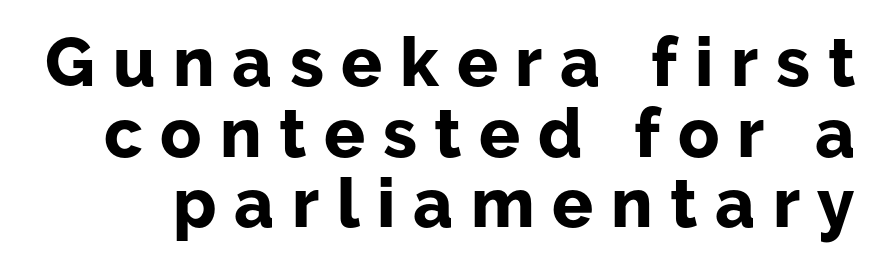
It's the straight-up-and-down kind of type. Strokes here are thick enough to call this a true bold. Is there much room between lines? No — they nearly touch. Just letters on the line, the space beneath them empty. In terms of letterform style, serifs are entirely absent. Here the designer chose a conventional face with non-uniform glyph widths.
